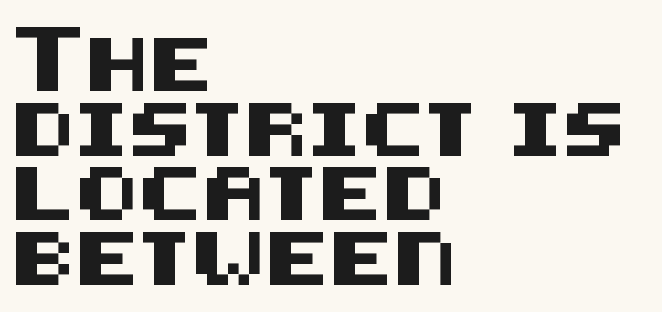
Caption: multi-line text, flush left, ragged right. The characters display no serif detailing; their extremities are plain. The string is rendered with underlining switched off. The lettering stays uniformly vertical, giving the passage a roman look.
